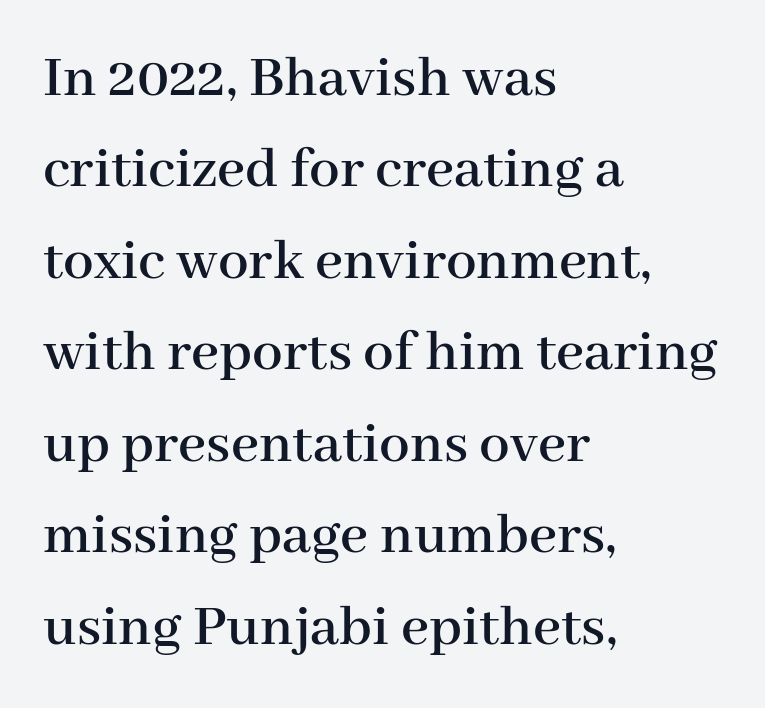
{"serif": "yes", "italic": "no", "width": "normal", "stroke_contrast": "high", "x_height": "medium", "monospaced": "no", "underline": "no", "align": "left", "line_spacing": "normal", "line_spacing_ratio": 1.5, "letter_spacing": "normal", "letter_spacing_em": 0.0, "glyph_px": 61}
